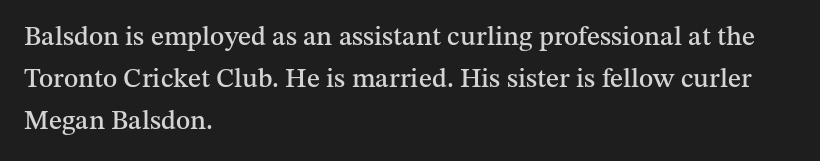
Q: Is the text italic (slanted)? A: No, it is upright.
Q: Is the text underlined? A: No.
Q: How is the paragraph aligned? A: Left-aligned.
Q: Is the spacing between letters normal or unusually wide? A: Normal.
Q: Is the spacing between lines tight, normal or loose? A: Normal.
